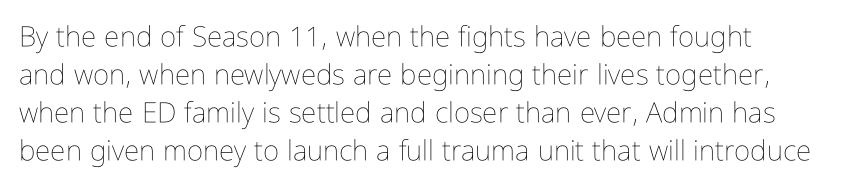
The rows are spaced the way most documents space them. It's the straight-up-and-down kind of type. The string is rendered with underlining switched off. Think of a printed novel: that variable character pitch is what you see here. Letters have the restrained weight of plain body copy at most.
